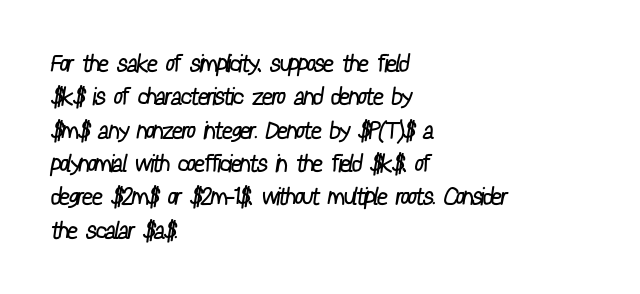
{"bold": "no", "underline": "no", "align": "left", "line_spacing": "normal", "line_spacing_ratio": 1.39, "letter_spacing": "normal", "letter_spacing_em": 0.0, "glyph_px": 24}
